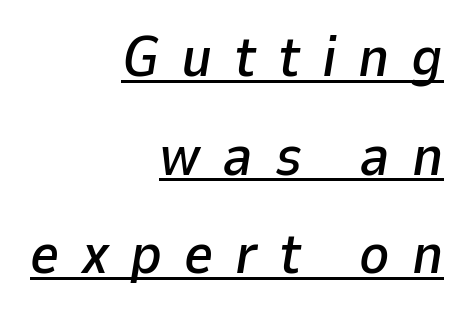
Q: Is the text italic (slanted)? A: Yes, it leans right by about 9 degrees.
Q: Is the text underlined? A: Yes.
Q: How is the paragraph aligned? A: Right-aligned.
Q: Is the spacing between letters normal or unusually wide? A: Unusually wide.
Q: Width (condensed, normal, or wide)? A: Normal.
Q: Stroke contrast? A: Low.
Q: x-height? A: Medium.
Q: Monospaced? A: No.
